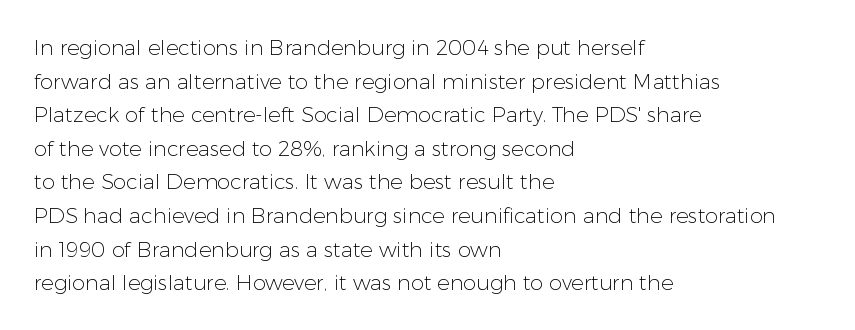
The image shows 21 px text type, upright; set left-aligned, normal line spacing (1.6x), normal letter spacing, not underlined.
